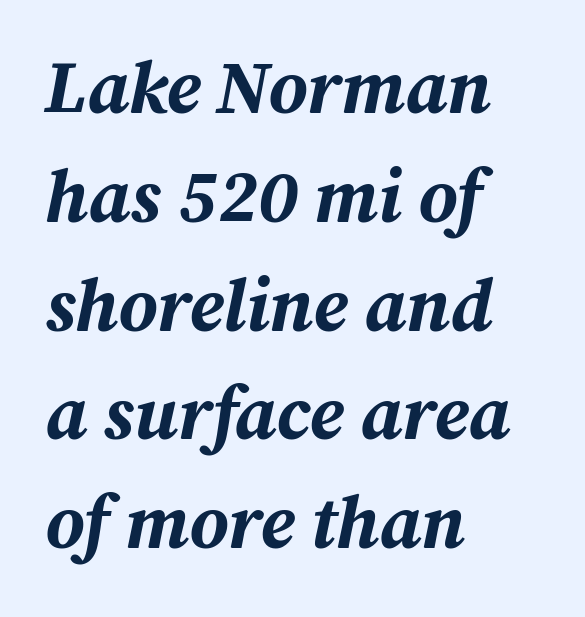
{"italic": "yes", "lean": "right", "slant_degrees": 12, "bold": "yes", "weight": "bold", "width": "normal", "stroke_contrast": "medium", "x_height": "medium", "monospaced": "no", "underline": "no", "align": "left", "line_spacing": "normal", "line_spacing_ratio": 1.47, "letter_spacing": "normal", "letter_spacing_em": 0.0, "glyph_px": 74}
